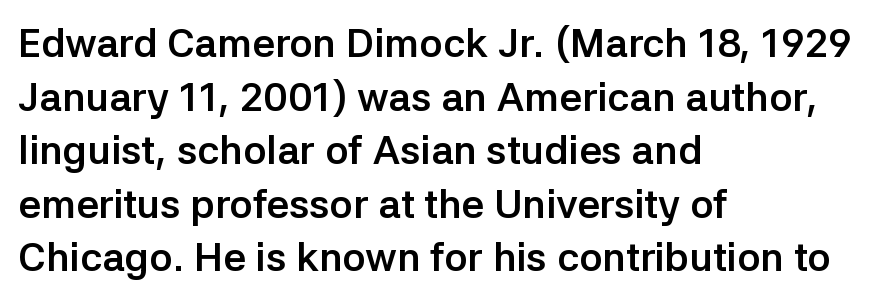
The lines sit at an ordinary, default distance from one another. Is this a sans? Yes — the strokes have no serifs. No extra tracking has been applied to these lines. These lines are rendered in a variable-pitch font. Lines of text with bare space underneath.
